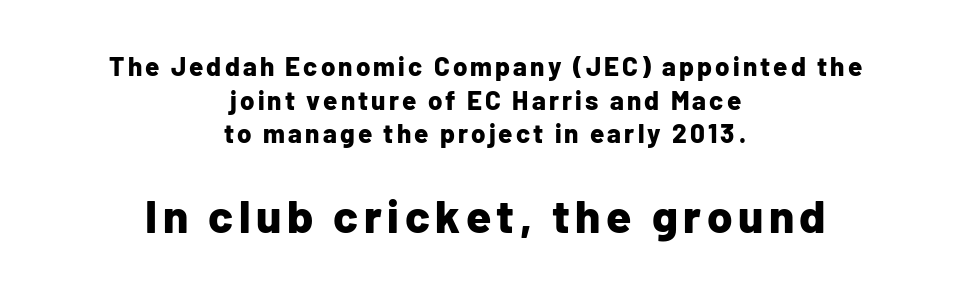
Weight check: bold — yes, fully. Posture: vertical. The rendering uses natural spacing where letterforms have individual widths. The characters display no serif detailing; their extremities are plain.
